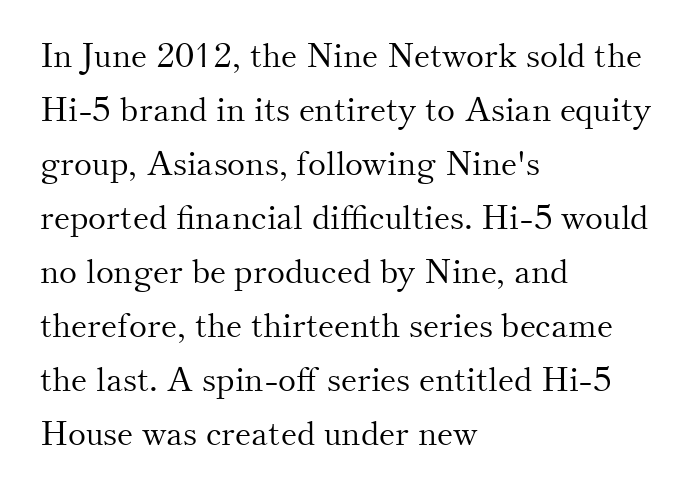
If you measured baseline to baseline, you'd find a middling distance. The line texture is even and compact thanks to regular tracking. The passage shown is not bold in any degree. Spacing verdict: proportional, widths tailored to each character. This is roman type, the default non-slanted kind.
